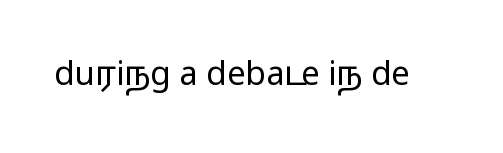
Q: Is the text bold? A: No.
Q: Is the text italic (slanted)? A: No, it is upright.
Q: Is the typeface a serif or a sans-serif typeface? A: Sans-serif.
Q: Is the text underlined? A: No.
Q: Is the spacing between letters normal or unusually wide? A: Normal.
Q: Width (condensed, normal, or wide)? A: Wide.
Q: Stroke contrast? A: Low.
Q: x-height? A: Medium.
Q: Monospaced? A: No.
